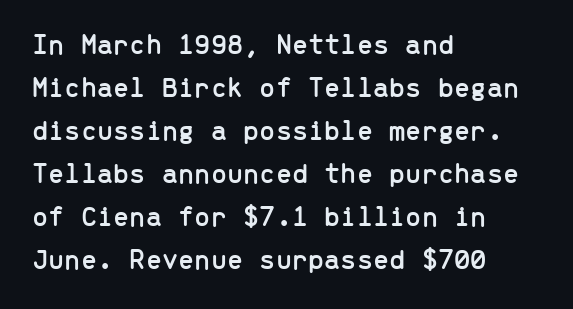
{"serif": "no", "italic": "no", "width": "normal", "stroke_contrast": "low", "x_height": "medium", "monospaced": "yes", "underline": "no", "align": "left", "line_spacing": "normal", "line_spacing_ratio": 1.48, "letter_spacing": "normal", "letter_spacing_em": 0.0, "glyph_px": 29}
